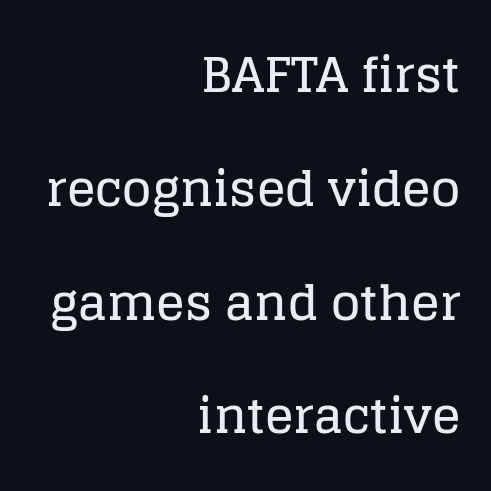
The image shows 48 px serif type, upright; set right-aligned, loose line spacing (2.37x), normal letter spacing, not underlined; low stroke contrast and a large x-height.
